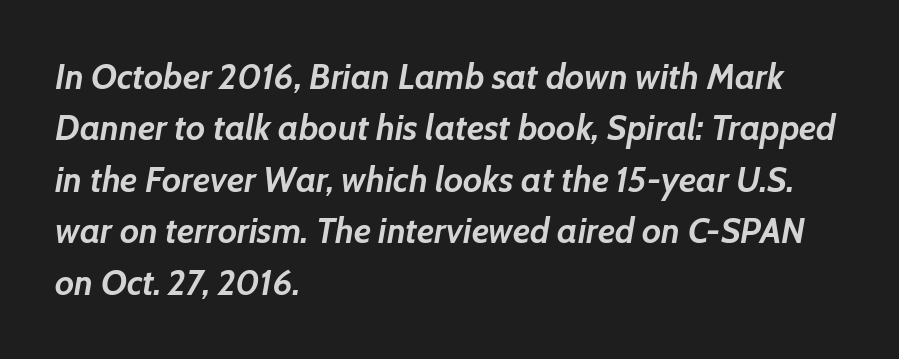
{"italic": "yes", "lean": "right", "slant_degrees": 7, "bold": "yes", "weight": "semibold", "width": "normal", "stroke_contrast": "low", "x_height": "medium", "monospaced": "no", "underline": "no", "align": "left", "line_spacing": "normal", "line_spacing_ratio": 1.47, "letter_spacing": "normal", "letter_spacing_em": 0.0, "glyph_px": 35}
